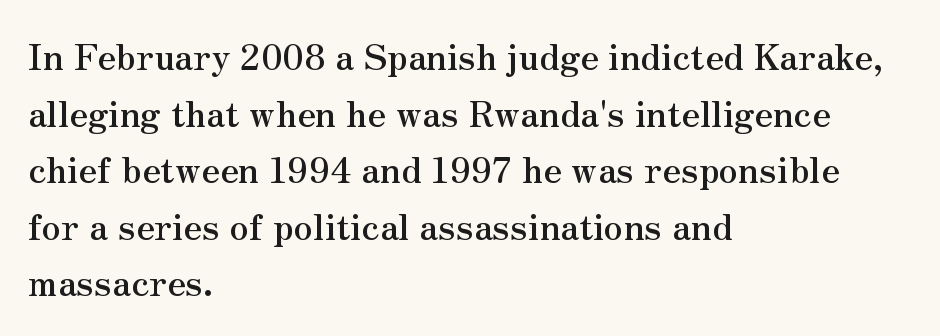
{"serif": "yes", "italic": "no", "width": "normal", "stroke_contrast": "medium", "x_height": "small", "monospaced": "no", "underline": "no", "align": "left", "line_spacing": "normal", "line_spacing_ratio": 1.57, "letter_spacing": "normal", "letter_spacing_em": 0.0, "glyph_px": 36}
